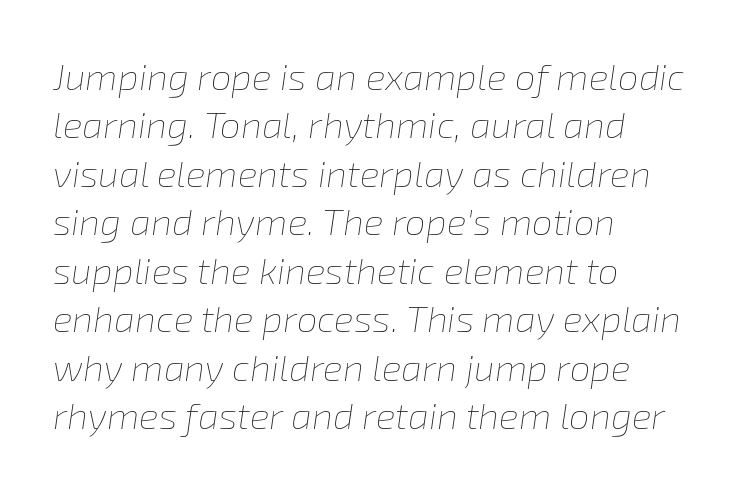
Q: Is the text bold? A: No.
Q: Is the text italic (slanted)? A: Yes, it leans right by about 8 degrees.
Q: Is the text underlined? A: No.
Q: How is the paragraph aligned? A: Left-aligned.
Q: Is the spacing between letters normal or unusually wide? A: Normal.
Q: Is the spacing between lines tight, normal or loose? A: Normal.
Q: Width (condensed, normal, or wide)? A: Normal.
Q: Stroke contrast? A: Low.
Q: x-height? A: Medium.
Q: Monospaced? A: No.
